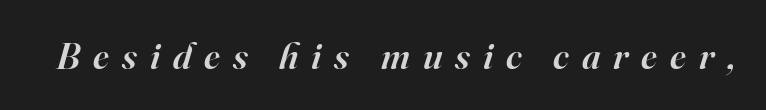
Just letters on the line, the space beneath them empty. Caption: semibold face, moderately heavy strokes. A serif font was chosen for this passage. This rendering widens character spacing well past its baseline value. Slanted lettering throughout.
